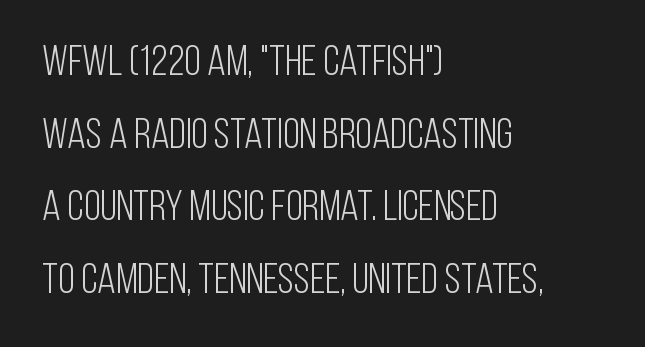
Q: Is the text bold? A: No.
Q: Is the text italic (slanted)? A: No, it is upright.
Q: Is the typeface a serif or a sans-serif typeface? A: Sans-serif.
Q: Is the text underlined? A: No.
Q: How is the paragraph aligned? A: Left-aligned.
Q: Is the spacing between letters normal or unusually wide? A: Normal.
Q: Is the spacing between lines tight, normal or loose? A: Normal.
Q: Width (condensed, normal, or wide)? A: Condensed.
Q: Stroke contrast? A: Low.
Q: x-height? A: Large.
Q: Monospaced? A: No.
